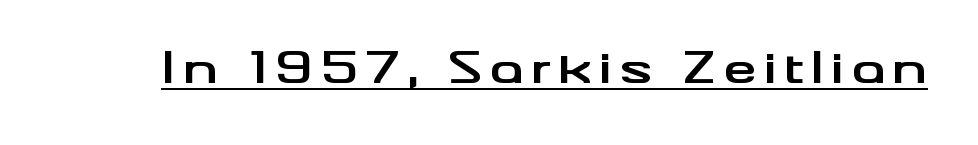
{"serif": "no", "italic": "no", "bold": "yes", "weight": "bold", "width": "wide", "stroke_contrast": "medium", "x_height": "small", "monospaced": "no", "underline": "yes", "glyph_px": 42}
